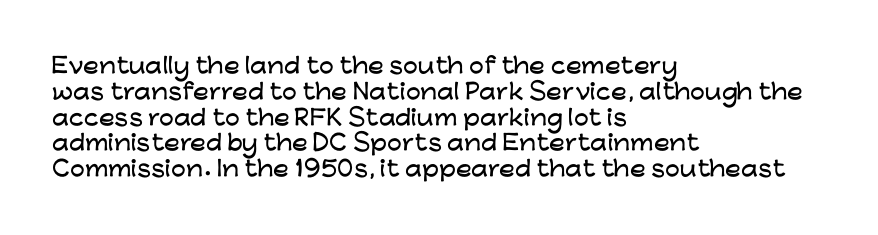
The image shows 21 px text type, upright; set left-aligned, line spacing 1.23x, normal letter spacing, not underlined.
